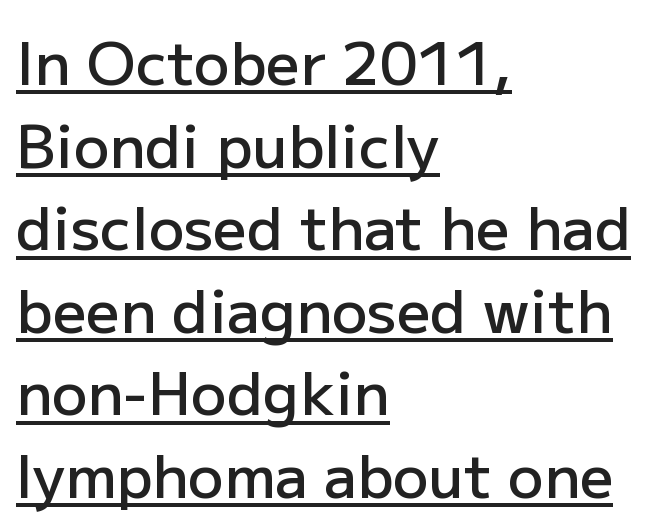
{"serif": "no", "italic": "no", "bold": "semi", "weight": "semibold", "width": "normal", "stroke_contrast": "low", "x_height": "medium", "monospaced": "no", "underline": "yes", "align": "left", "line_spacing": "normal", "line_spacing_ratio": 1.4, "letter_spacing": "normal", "letter_spacing_em": 0.0, "glyph_px": 59}
